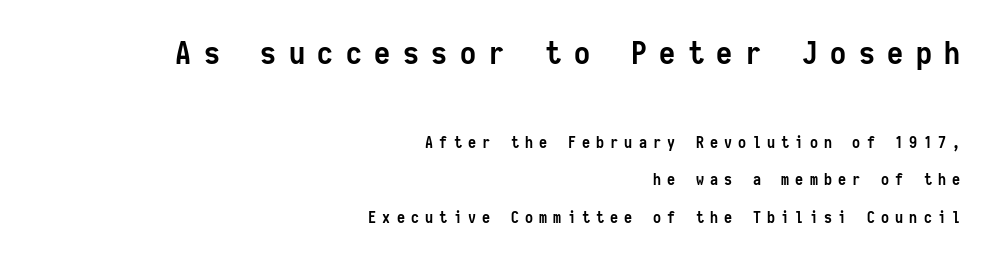
{"serif": "no", "italic": "no", "bold": "yes", "weight": "semibold", "width": "condensed", "stroke_contrast": "low", "x_height": "medium", "monospaced": "yes", "underline": "no", "align": "right", "line_spacing": "loose", "line_spacing_ratio": 2.33, "letter_spacing": "wide", "letter_spacing_em": 0.39, "larger_block": "first", "size_ratio": 2.0, "glyph_px": 32}
